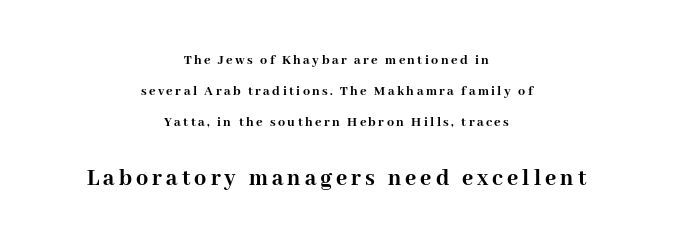
{"italic": "no", "bold": "yes", "underline": "no", "align": "center", "line_spacing": "loose", "line_spacing_ratio": 2.22, "larger_block": "second", "size_ratio": 1.71, "glyph_px": 24}
